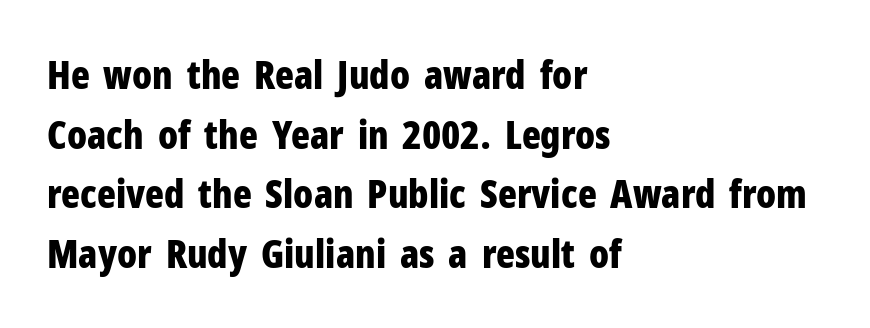
{"serif": "no", "italic": "no", "bold": "yes", "weight": "bold", "width": "condensed", "stroke_contrast": "low", "x_height": "medium", "monospaced": "no", "underline": "no", "align": "left", "line_spacing": "normal", "line_spacing_ratio": 1.53, "letter_spacing": "normal", "letter_spacing_em": 0.0, "glyph_px": 39}
